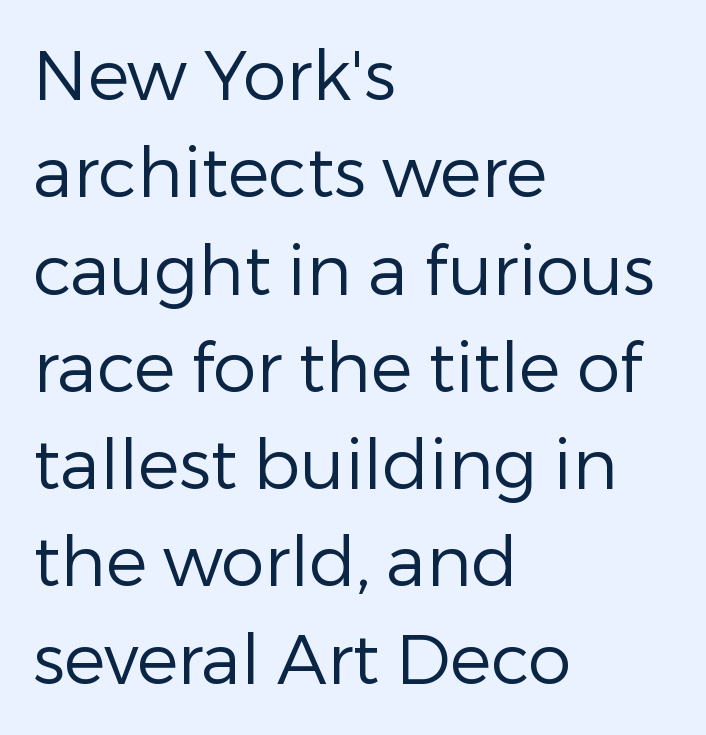
{"serif": "no", "italic": "no", "bold": "no", "weight": "regular", "width": "normal", "stroke_contrast": "low", "x_height": "medium", "monospaced": "no", "underline": "no", "align": "left", "line_spacing": "normal", "line_spacing_ratio": 1.41, "letter_spacing": "normal", "letter_spacing_em": 0.0, "glyph_px": 69}
